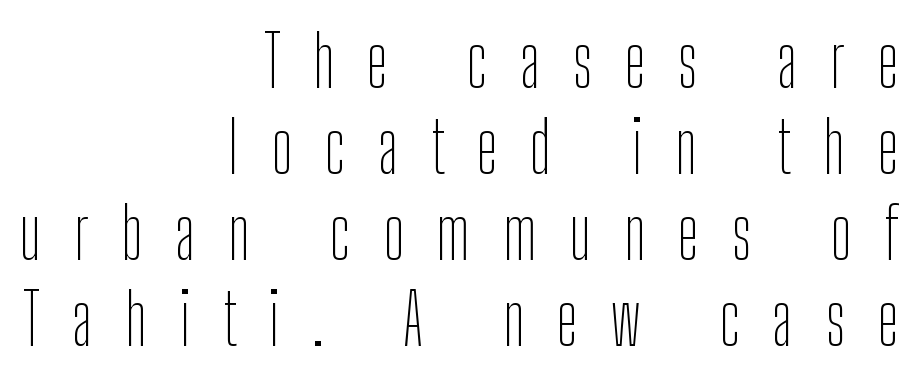
The image shows 71 px thin, condensed sans-serif type, upright; set right-aligned, line spacing 1.21x, unusually wide letter spacing (+0.46 em), not underlined; low stroke contrast and a medium x-height.
